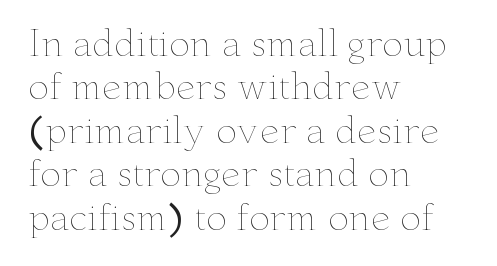
{"italic": "no", "bold": "no", "weight": "thin", "width": "wide", "stroke_contrast": "low", "x_height": "small", "monospaced": "no", "underline": "no", "align": "left", "line_spacing_ratio": 1.24, "letter_spacing": "normal", "letter_spacing_em": 0.0, "glyph_px": 35}
